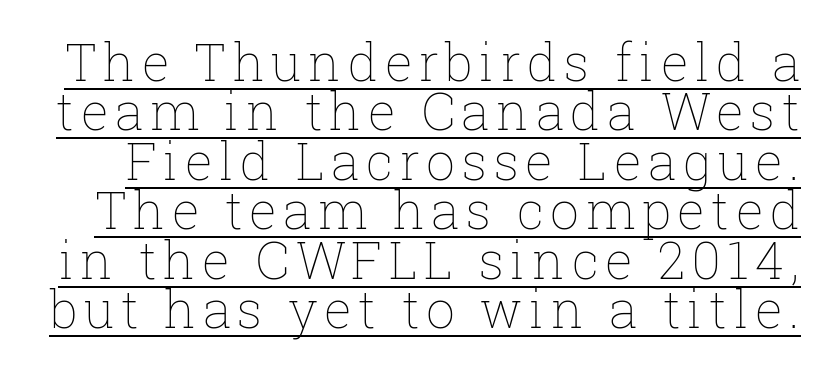
Q: Is the text bold? A: No.
Q: Is the text italic (slanted)? A: No, it is upright.
Q: Is the text underlined? A: Yes.
Q: Is the spacing between lines tight, normal or loose? A: Tight.
Q: Width (condensed, normal, or wide)? A: Normal.
Q: Stroke contrast? A: Low.
Q: x-height? A: Medium.
Q: Monospaced? A: No.
